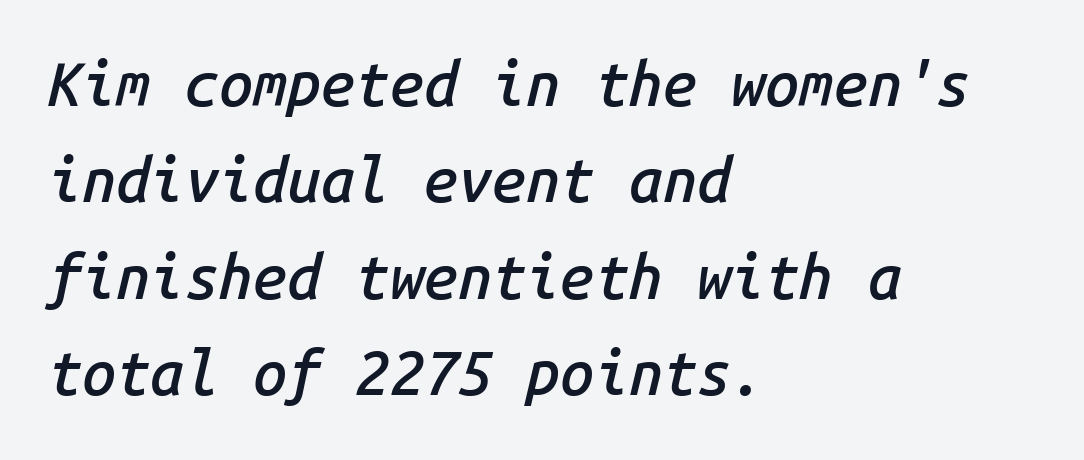
The image shows 61 px semibold type, italic (leaning right), monospaced; set left-aligned, normal line spacing (1.58x), normal letter spacing, not underlined; low stroke contrast and a medium x-height.
